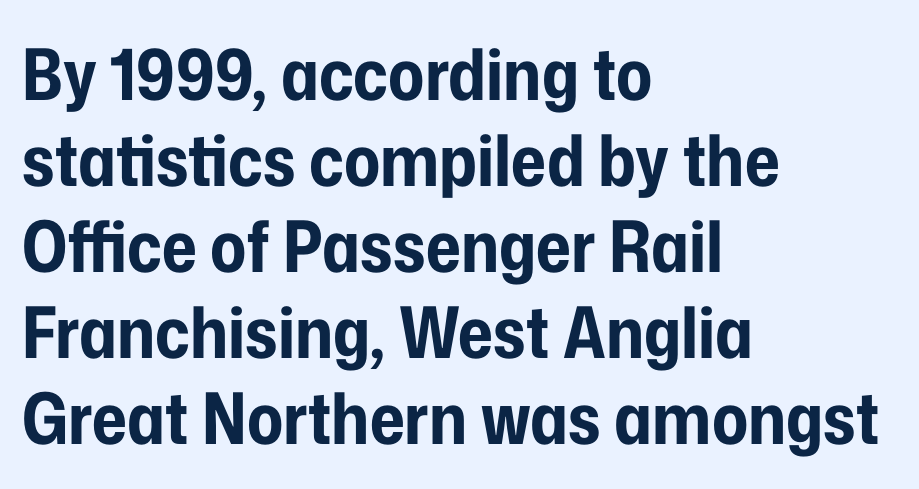
Q: Is the text bold? A: Yes.
Q: Is the text italic (slanted)? A: No, it is upright.
Q: Is the typeface a serif or a sans-serif typeface? A: Sans-serif.
Q: Is the text underlined? A: No.
Q: How is the paragraph aligned? A: Left-aligned.
Q: Is the spacing between letters normal or unusually wide? A: Normal.
Q: Width (condensed, normal, or wide)? A: Condensed.
Q: Stroke contrast? A: Low.
Q: x-height? A: Medium.
Q: Monospaced? A: No.
